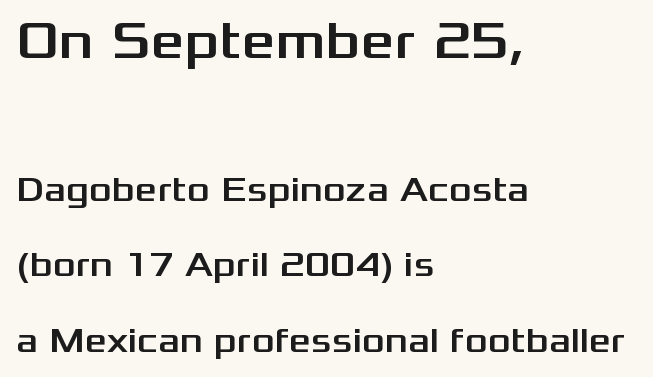
Q: Is the text italic (slanted)? A: No, it is upright.
Q: Is the typeface a serif or a sans-serif typeface? A: Sans-serif.
Q: Is the text underlined? A: No.
Q: How is the paragraph aligned? A: Left-aligned.
Q: Is the spacing between letters normal or unusually wide? A: Normal.
Q: Is the spacing between lines tight, normal or loose? A: Loose.
Q: Which block of text is set in a larger size, the first (top) or the second (bottom)? A: The first (top) one.
Q: Width (condensed, normal, or wide)? A: Wide.
Q: Stroke contrast? A: Medium.
Q: x-height? A: Medium.
Q: Monospaced? A: No.
